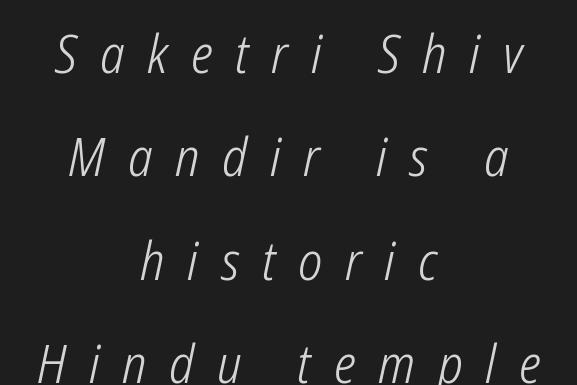
The line-height multiplier appears high, well above default. Each row of text sits above clean, open space. Does the copy run flush right? No — it is centered line by line. Is the letter spacing exaggerated? Yes — the characters are pushed far apart. Style check: oblique. The rendering uses natural spacing where letterforms have individual widths.
